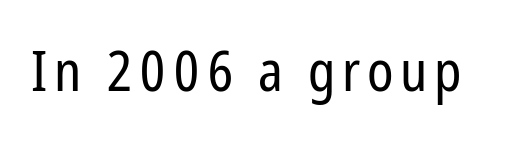
Q: Is the text bold? A: No.
Q: Is the text italic (slanted)? A: No, it is upright.
Q: Is the typeface a serif or a sans-serif typeface? A: Sans-serif.
Q: Is the text underlined? A: No.
Q: Width (condensed, normal, or wide)? A: Condensed.
Q: Stroke contrast? A: Low.
Q: x-height? A: Medium.
Q: Monospaced? A: No.
